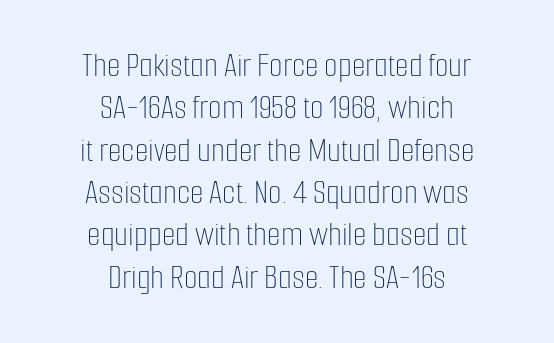
Q: Is the text bold? A: No.
Q: Is the text italic (slanted)? A: No, it is upright.
Q: Is the text underlined? A: No.
Q: How is the paragraph aligned? A: Centered.
Q: Is the spacing between letters normal or unusually wide? A: Normal.
Q: Width (condensed, normal, or wide)? A: Condensed.
Q: Stroke contrast? A: Low.
Q: x-height? A: Medium.
Q: Monospaced? A: No.
